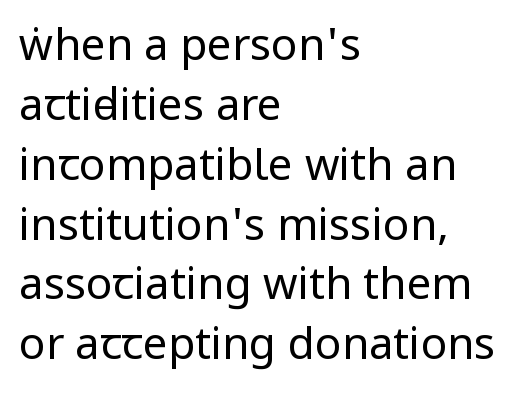
{"serif": "no", "italic": "no", "bold": "no", "weight": "regular", "width": "condensed", "stroke_contrast": "low", "underline": "no", "align": "left", "line_spacing": "normal", "line_spacing_ratio": 1.36, "letter_spacing": "normal", "letter_spacing_em": 0.0, "glyph_px": 44}
